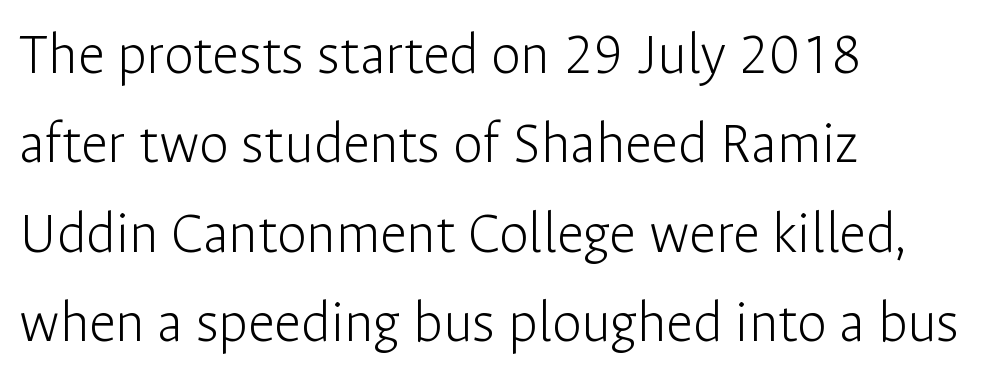
{"serif": "no", "italic": "no", "bold": "no", "weight": "light", "width": "normal", "stroke_contrast": "low", "x_height": "medium", "monospaced": "no", "underline": "no", "align": "left", "line_spacing": "normal", "line_spacing_ratio": 1.49, "letter_spacing": "normal", "letter_spacing_em": 0.0, "glyph_px": 60}
